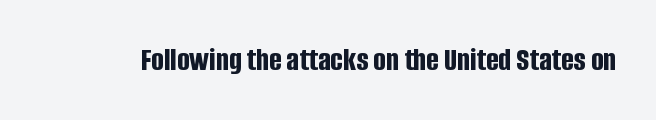
Q: Is the text bold? A: Yes.
Q: Is the text italic (slanted)? A: No, it is upright.
Q: Is the typeface a serif or a sans-serif typeface? A: Sans-serif.
Q: Is the text underlined? A: No.
Q: Is the spacing between letters normal or unusually wide? A: Normal.
Q: Width (condensed, normal, or wide)? A: Condensed.
Q: Stroke contrast? A: Low.
Q: x-height? A: Large.
Q: Monospaced? A: No.
